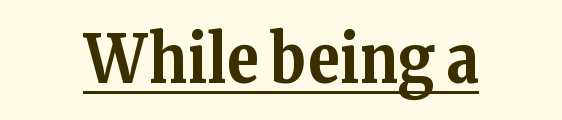
{"serif": "yes", "italic": "no", "bold": "yes", "weight": "bold", "width": "normal", "stroke_contrast": "medium", "x_height": "medium", "monospaced": "no", "underline": "yes", "align": "center", "letter_spacing": "normal", "letter_spacing_em": 0.0, "glyph_px": 66}
